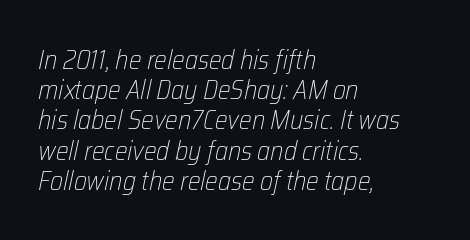
Q: Is the text bold? A: No.
Q: Is the text italic (slanted)? A: Yes, it leans right by about 12 degrees.
Q: Is the text underlined? A: No.
Q: How is the paragraph aligned? A: Left-aligned.
Q: Is the spacing between letters normal or unusually wide? A: Normal.
Q: Is the spacing between lines tight, normal or loose? A: Tight.
